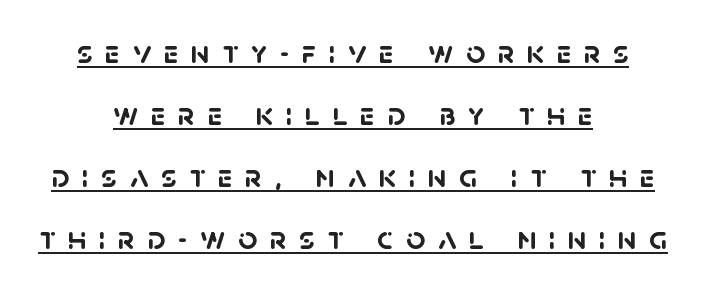
Q: Is the text bold? A: Yes.
Q: Is the typeface a serif or a sans-serif typeface? A: Sans-serif.
Q: Is the text underlined? A: Yes.
Q: How is the paragraph aligned? A: Centered.
Q: Is the spacing between letters normal or unusually wide? A: Unusually wide.
Q: Width (condensed, normal, or wide)? A: Normal.
Q: Stroke contrast? A: Low.
Q: x-height? A: Large.
Q: Monospaced? A: No.
